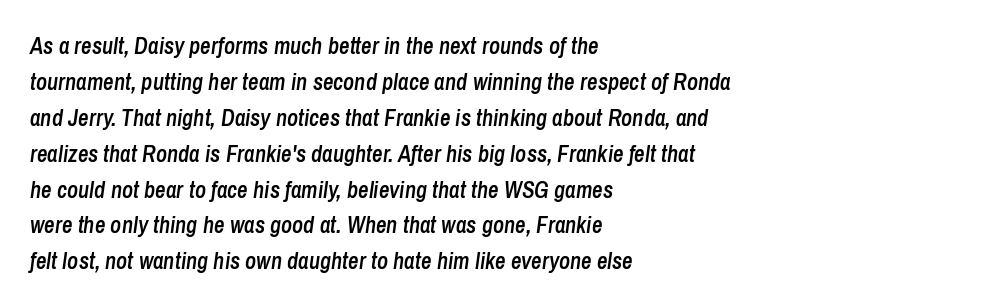
Q: Is the text bold? A: Semi-bold.
Q: Is the text italic (slanted)? A: Yes, it leans right by about 8 degrees.
Q: Is the text underlined? A: No.
Q: How is the paragraph aligned? A: Left-aligned.
Q: Is the spacing between letters normal or unusually wide? A: Normal.
Q: Is the spacing between lines tight, normal or loose? A: Normal.
